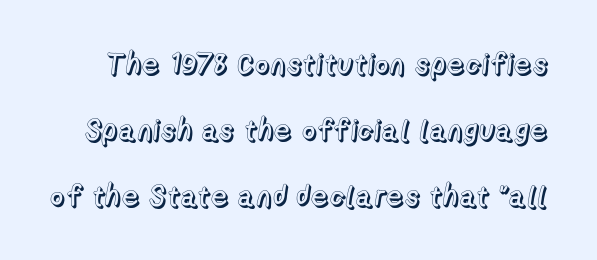
Q: Is the text italic (slanted)? A: Yes.
Q: Is the text underlined? A: No.
Q: Is the spacing between letters normal or unusually wide? A: Normal.
Q: Is the spacing between lines tight, normal or loose? A: Loose.
Q: Width (condensed, normal, or wide)? A: Normal.
Q: x-height? A: Medium.
Q: Monospaced? A: No.
